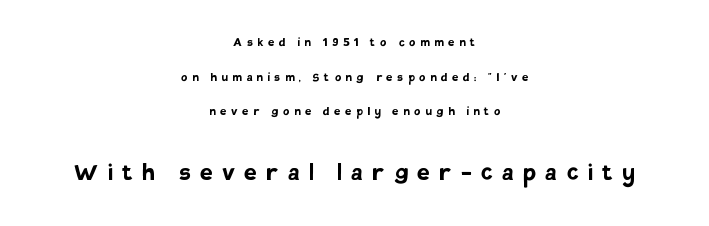
Q: Is the text bold? A: Yes.
Q: Is the text italic (slanted)? A: No, it is upright.
Q: Is the typeface a serif or a sans-serif typeface? A: Sans-serif.
Q: Is the text underlined? A: No.
Q: How is the paragraph aligned? A: Centered.
Q: Is the spacing between letters normal or unusually wide? A: Unusually wide.
Q: Is the spacing between lines tight, normal or loose? A: Loose.
Q: Which block of text is set in a larger size, the first (top) or the second (bottom)? A: The second (bottom) one.
Q: Width (condensed, normal, or wide)? A: Normal.
Q: Stroke contrast? A: Low.
Q: x-height? A: Large.
Q: Monospaced? A: No.
